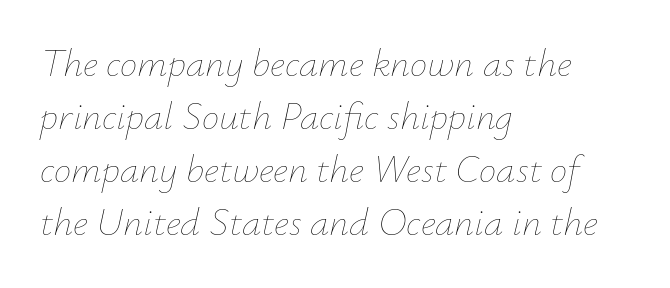
Q: Is the text bold? A: No.
Q: Is the text italic (slanted)? A: Yes, it leans right by about 12 degrees.
Q: Is the text underlined? A: No.
Q: How is the paragraph aligned? A: Left-aligned.
Q: Is the spacing between letters normal or unusually wide? A: Normal.
Q: Is the spacing between lines tight, normal or loose? A: Normal.
Q: Width (condensed, normal, or wide)? A: Normal.
Q: Stroke contrast? A: Low.
Q: x-height? A: Small.
Q: Monospaced? A: No.
